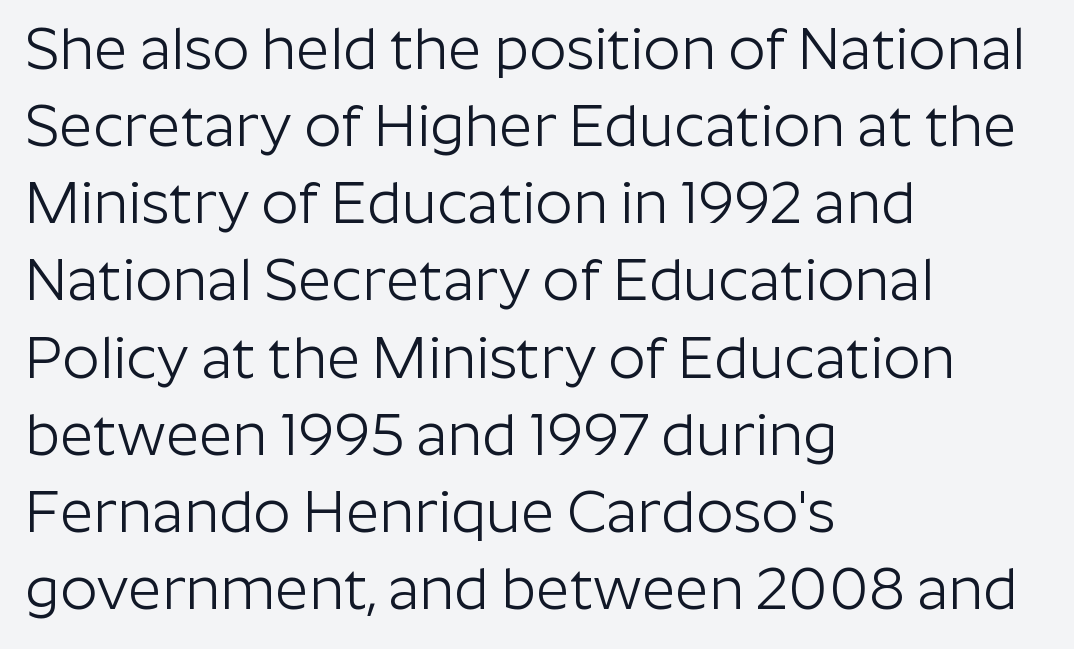
The image shows 58 px light sans-serif type, upright; set left-aligned, normal line spacing (1.33x), normal letter spacing, not underlined; low stroke contrast and a medium x-height.
